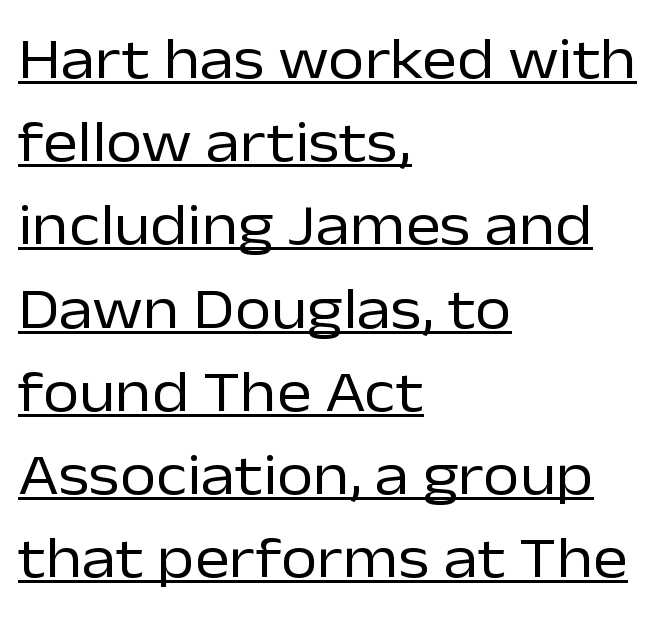
The typeface chosen for these lines omits serifs. Notice how a bar underscores the lettering throughout. This sample is left-justified, so line endings fall wherever the words run out. Look at the tracking — it's just the regular setting, nothing added. The strokes are not fattened; the text isn't bold. Varying glyph widths throughout — classic text-font behaviour.
